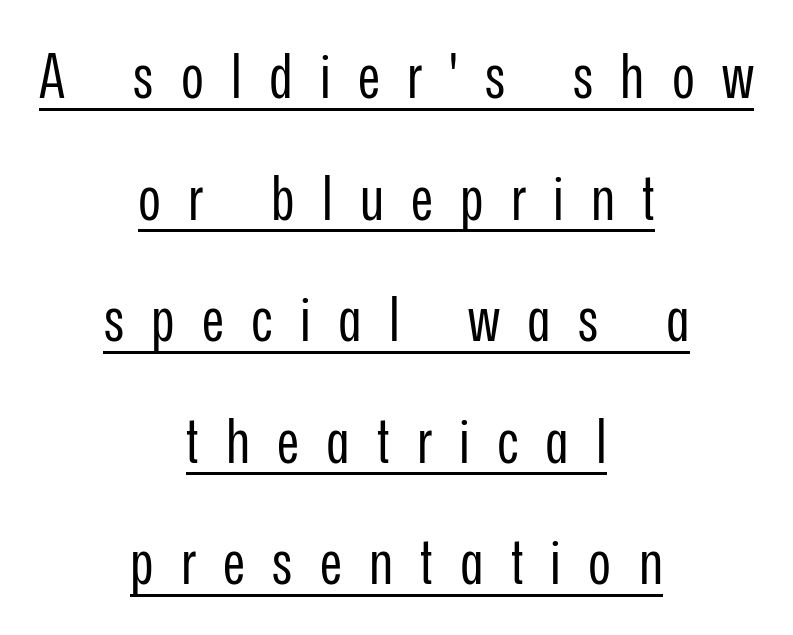
You could only call the tracking loose — the letters float apart. The rendering uses natural spacing where letterforms have individual widths. Look at the bottom of the vertical strokes: they stop flat, with no serifs. The sample's only ornament is a line tracing under the words.
